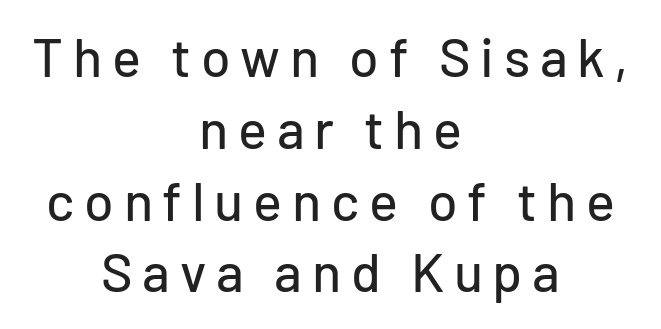
Q: Is the text italic (slanted)? A: No, it is upright.
Q: Is the typeface a serif or a sans-serif typeface? A: Sans-serif.
Q: Is the text underlined? A: No.
Q: How is the paragraph aligned? A: Centered.
Q: Is the spacing between lines tight, normal or loose? A: Normal.
Q: Width (condensed, normal, or wide)? A: Normal.
Q: Stroke contrast? A: Low.
Q: x-height? A: Medium.
Q: Monospaced? A: No.
